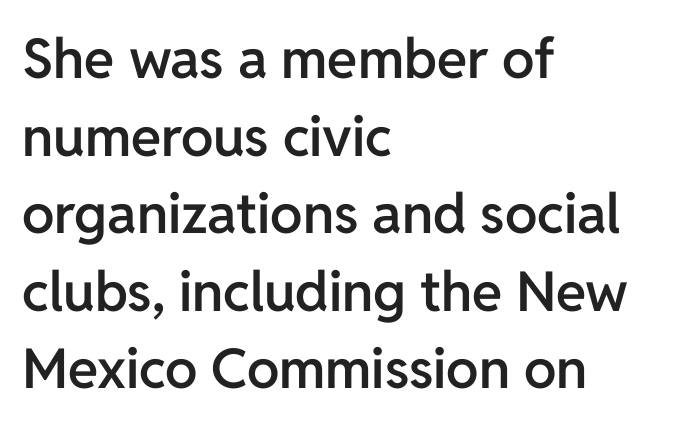
Q: Is the text bold? A: Semi-bold.
Q: Is the text italic (slanted)? A: No, it is upright.
Q: Is the typeface a serif or a sans-serif typeface? A: Sans-serif.
Q: Is the text underlined? A: No.
Q: How is the paragraph aligned? A: Left-aligned.
Q: Is the spacing between letters normal or unusually wide? A: Normal.
Q: Is the spacing between lines tight, normal or loose? A: Normal.
Q: Width (condensed, normal, or wide)? A: Normal.
Q: Stroke contrast? A: Low.
Q: x-height? A: Medium.
Q: Monospaced? A: No.
